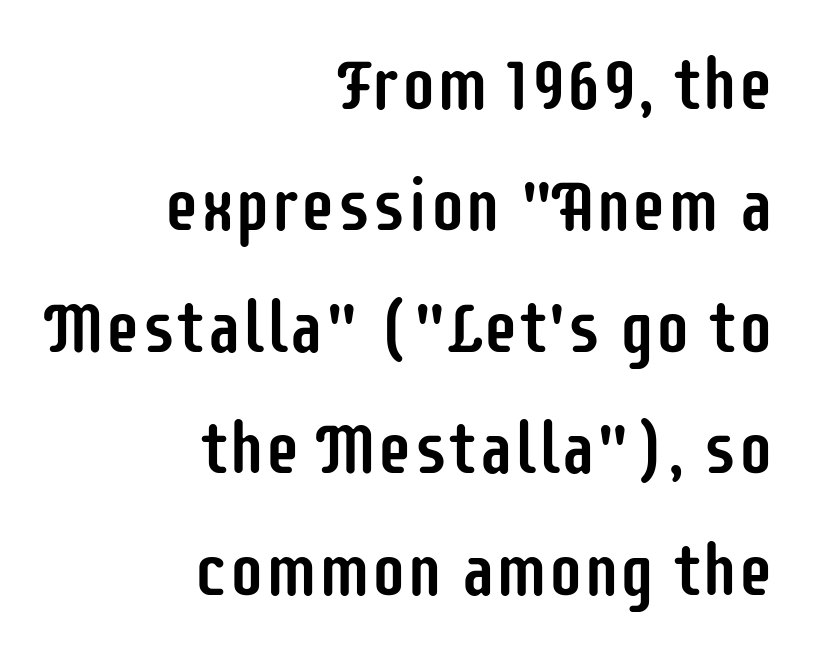
You could call the tracking neutral — neither tight nor loose. The passage shown is typeset with a sans-serif family. You can tell it's not italic because the verticals are truly vertical. Words float on clear page, feet unadorned. Line ends are locked; line starts wander. Looks like regular typesetting: each glyph gets only the width it needs.
